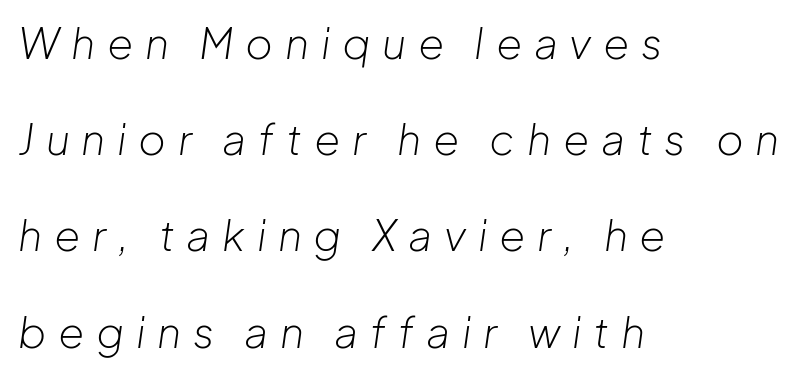
Quick note: interline space is abundant. The setting favours the left margin, as ordinary paragraphs usually do. The passage shown is not underscored anywhere. The letterforms stand isolated, each surrounded by extra space. These lines are rendered in a variable-pitch font.
